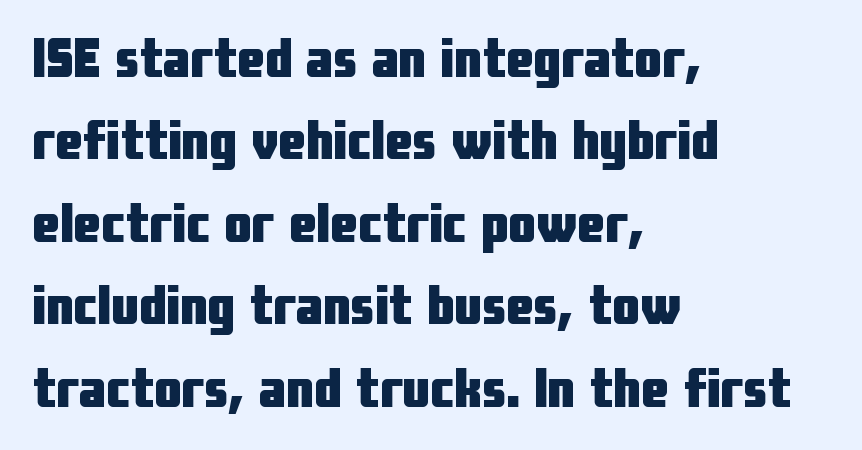
A typesetter would mark this as roman, not italic. Each letter keeps its own natural width here, so spacing adapts to shape. The paragraph shown leans on its left margin. Weight: bold. The rows are spaced the way most documents space them. A clean baseline with only descenders dipping below it.
